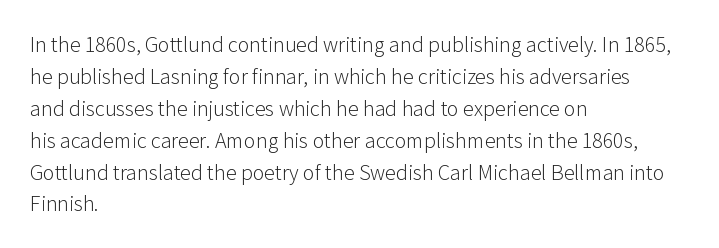
Q: Is the text bold? A: No.
Q: Is the text italic (slanted)? A: No, it is upright.
Q: Is the text underlined? A: No.
Q: How is the paragraph aligned? A: Left-aligned.
Q: Is the spacing between letters normal or unusually wide? A: Normal.
Q: Is the spacing between lines tight, normal or loose? A: Normal.
